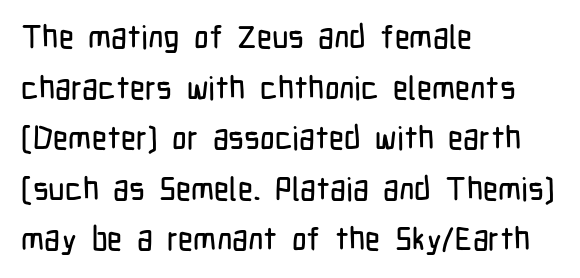
{"serif": "no", "italic": "no", "width": "condensed", "stroke_contrast": "low", "x_height": "medium", "monospaced": "no", "underline": "no", "align": "left", "line_spacing": "normal", "line_spacing_ratio": 1.58, "letter_spacing": "normal", "letter_spacing_em": 0.0, "glyph_px": 32}
